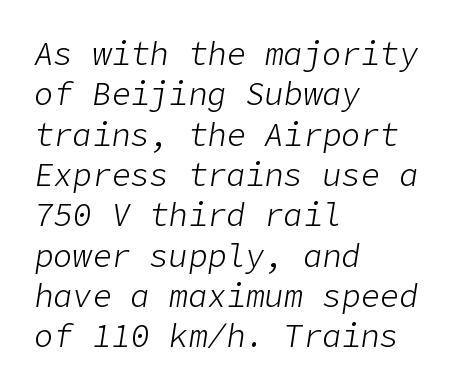
The image shows 32 px light type, italic (leaning right); set left-aligned, normal line spacing (1.26x), normal letter spacing, not underlined; low stroke contrast and a medium x-height.
